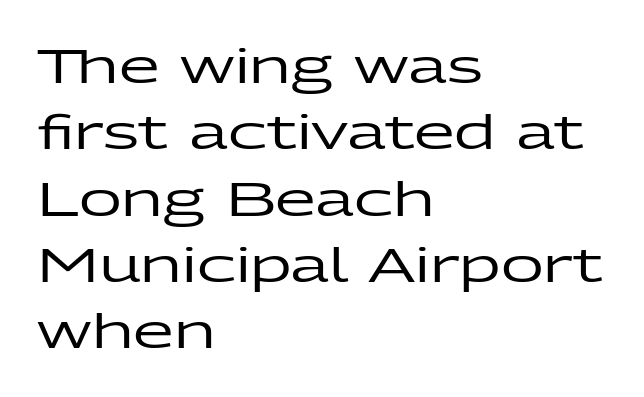
Spacing between characters is what you'd get straight out of the box. Is this a fixed-width face? No — the glyphs have proportional, varying widths. The characters display no serif detailing; their extremities are plain. Underlining? Definitely not there.
